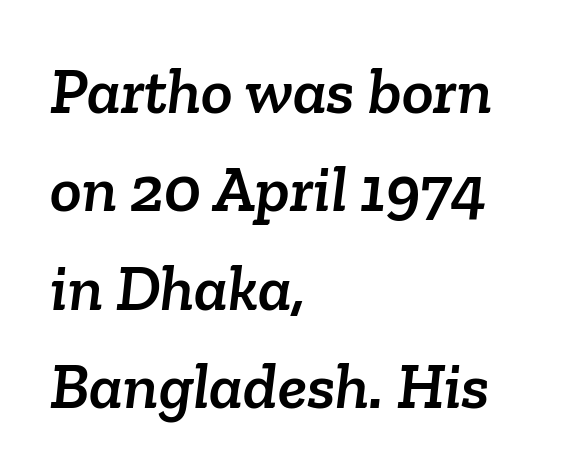
Q: Is the typeface a serif or a sans-serif typeface? A: Serif.
Q: Is the text underlined? A: No.
Q: How is the paragraph aligned? A: Left-aligned.
Q: Is the spacing between letters normal or unusually wide? A: Normal.
Q: Is the spacing between lines tight, normal or loose? A: Normal.
Q: Width (condensed, normal, or wide)? A: Normal.
Q: Stroke contrast? A: Low.
Q: x-height? A: Medium.
Q: Monospaced? A: No.
